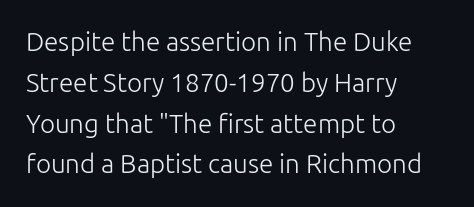
{"italic": "no", "bold": "no", "underline": "no", "align": "left", "line_spacing": "normal", "line_spacing_ratio": 1.57, "letter_spacing": "normal", "letter_spacing_em": 0.0, "glyph_px": 26}
